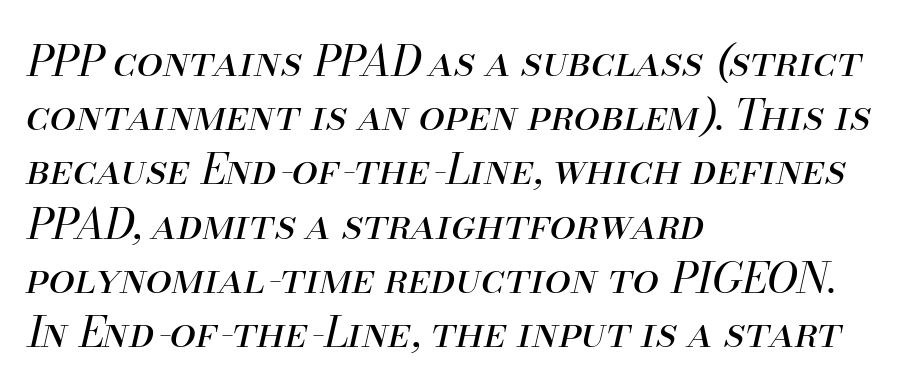
The image shows 42 px regular-weight type, italic (leaning right); set left-aligned, normal line spacing (1.29x), normal letter spacing, not underlined; medium stroke contrast and a small x-height.
